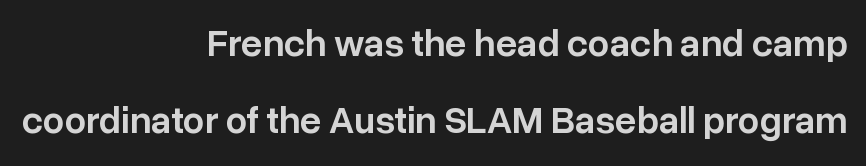
The image shows 38 px semibold sans-serif type, upright; set right-aligned, loose line spacing (2.03x), normal letter spacing, not underlined; low stroke contrast and a medium x-height.
